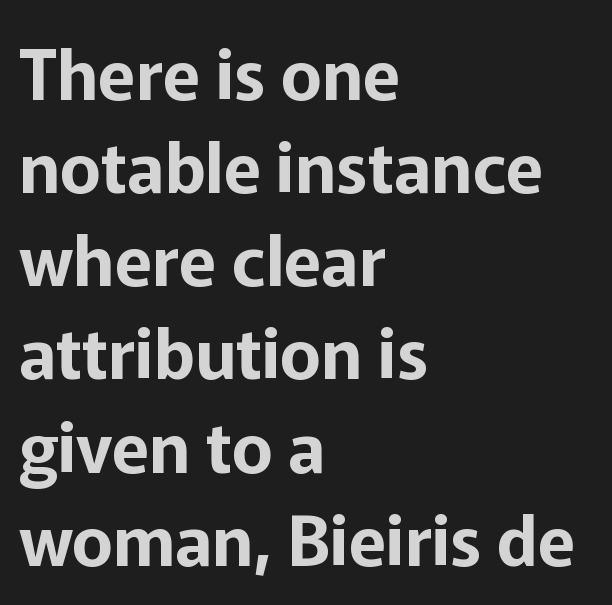
Observe the absence of serifs on each vertical stroke in this sample. Is there any slant? The stems are plumb. Default kerning and tracking; the words read as compact shapes. No word sits above an underline. Visually the block forms a straight wall on the left and a jagged coastline on the right. You could not count columns in this text — the font is proportionally spaced.
